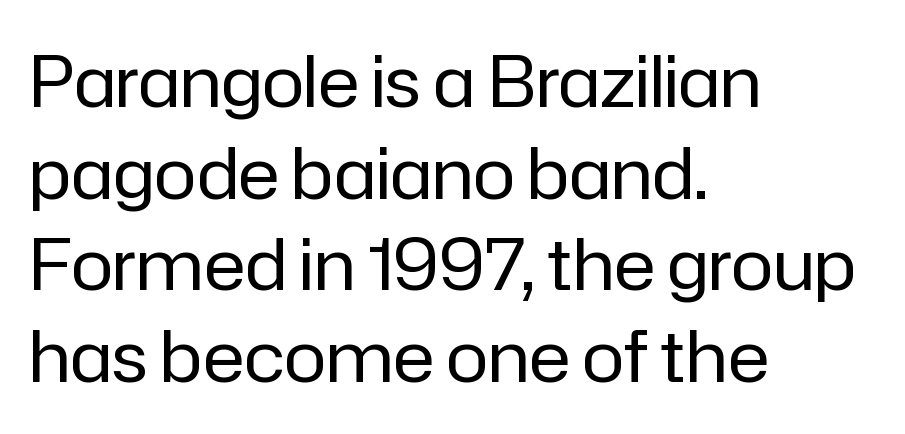
{"serif": "no", "italic": "no", "bold": "no", "weight": "regular", "width": "normal", "stroke_contrast": "low", "x_height": "medium", "monospaced": "no", "underline": "no", "align": "left", "line_spacing": "normal", "line_spacing_ratio": 1.29, "letter_spacing": "normal", "letter_spacing_em": 0.0, "glyph_px": 71}
